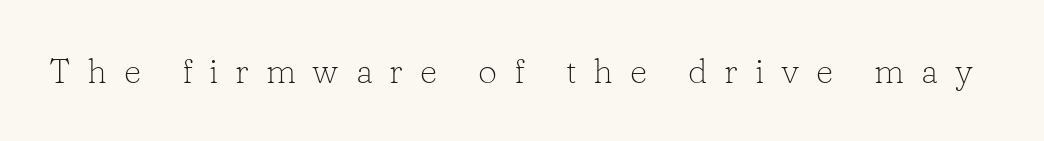
{"serif": "yes", "italic": "no", "bold": "no", "weight": "light", "width": "normal", "stroke_contrast": "low", "x_height": "medium", "monospaced": "no", "underline": "no", "letter_spacing": "wide", "letter_spacing_em": 0.49, "glyph_px": 34}
